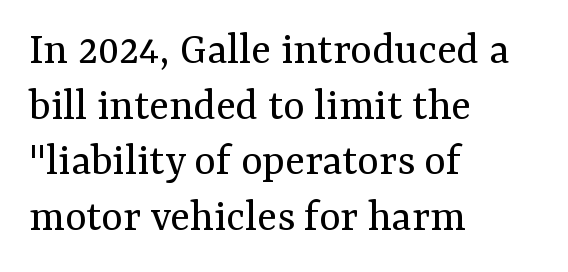
{"serif": "yes", "italic": "no", "bold": "no", "weight": "regular", "width": "normal", "stroke_contrast": "medium", "x_height": "medium", "monospaced": "no", "underline": "no", "align": "left", "line_spacing_ratio": 1.21, "letter_spacing": "normal", "letter_spacing_em": 0.0, "glyph_px": 46}
